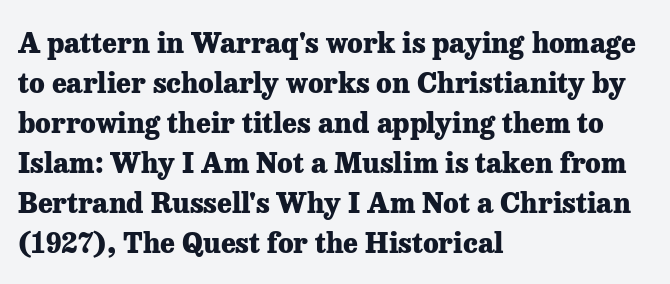
{"serif": "yes", "italic": "no", "bold": "yes", "weight": "heavy", "width": "normal", "stroke_contrast": "low", "x_height": "medium", "monospaced": "no", "underline": "no", "align": "left", "line_spacing": "normal", "line_spacing_ratio": 1.43, "letter_spacing": "normal", "letter_spacing_em": 0.0, "glyph_px": 28}
